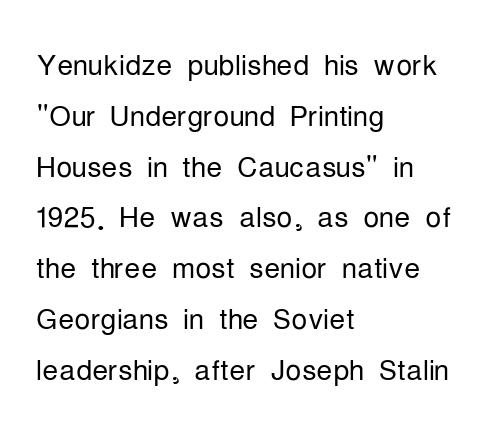
Q: Is the text bold? A: No.
Q: Is the text italic (slanted)? A: No, it is upright.
Q: Is the typeface a serif or a sans-serif typeface? A: Sans-serif.
Q: Is the text underlined? A: No.
Q: How is the paragraph aligned? A: Left-aligned.
Q: Is the spacing between letters normal or unusually wide? A: Normal.
Q: Is the spacing between lines tight, normal or loose? A: Normal.
Q: Width (condensed, normal, or wide)? A: Condensed.
Q: Stroke contrast? A: Low.
Q: x-height? A: Medium.
Q: Monospaced? A: No.
